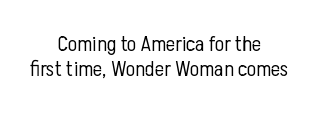
{"italic": "no", "bold": "no", "underline": "no", "align": "center", "line_spacing": "tight", "line_spacing_ratio": 1.14, "letter_spacing": "normal", "letter_spacing_em": 0.0, "glyph_px": 22}
